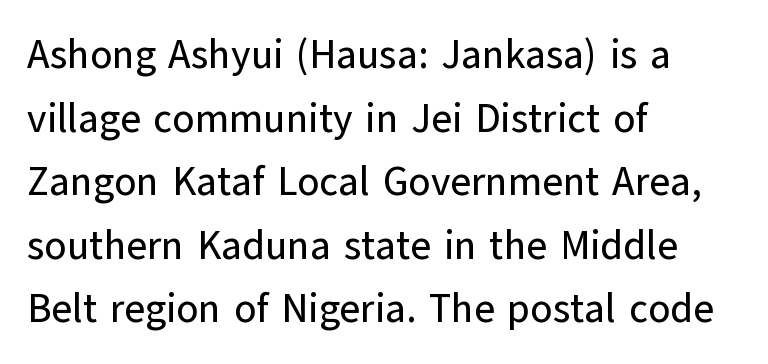
The letters advance in unequal steps, a hallmark of proportional type. There is no visible air inserted between adjacent glyphs. The passage is arranged the way most books set body copy — flush left. Italic? Not at all — the glyphs are vertical. The area under the type is left untouched.
